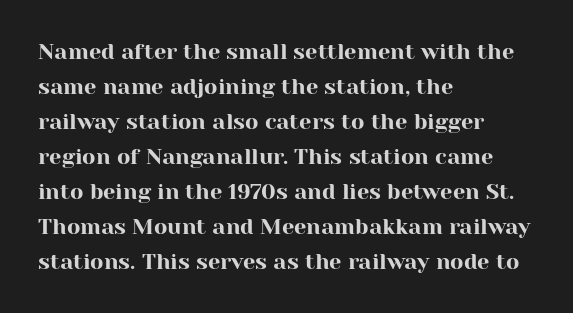
The image shows 22 px text type, upright; set left-aligned, normal line spacing (1.59x), normal letter spacing, not underlined.
